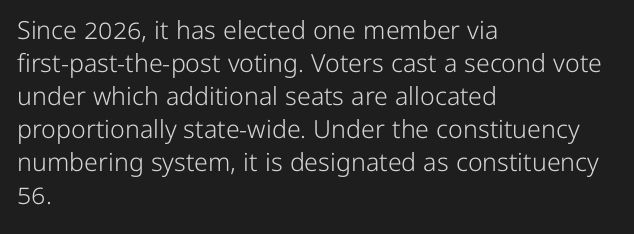
The setting favours the left margin, as ordinary paragraphs usually do. The letters stand upright; this is a roman face. Does the leading feel generous? No, just average. The passage shown has conventional tracking throughout. Each stroke keeps to a modest, everyday thickness or less.
